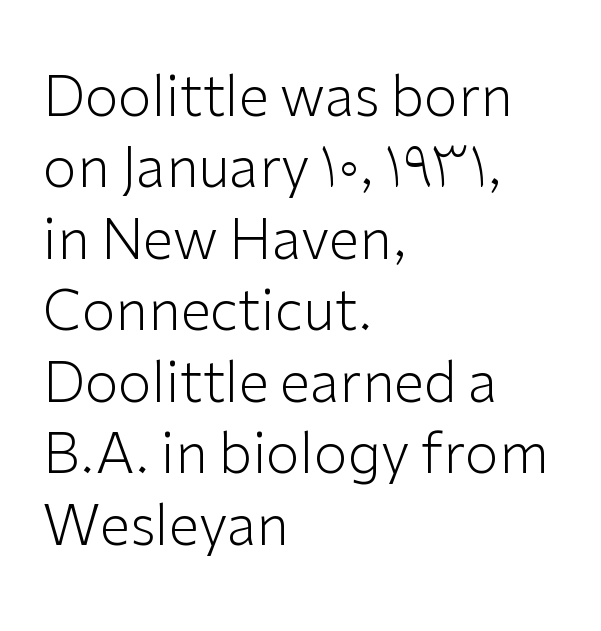
The image shows 55 px light sans-serif type, upright; set left-aligned, normal line spacing (1.3x), normal letter spacing, not underlined; low stroke contrast and a medium x-height.
